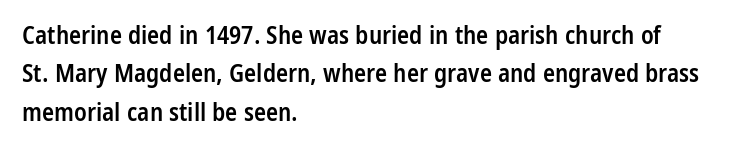
Q: Is the text bold? A: Semi-bold.
Q: Is the text italic (slanted)? A: No, it is upright.
Q: Is the text underlined? A: No.
Q: How is the paragraph aligned? A: Left-aligned.
Q: Is the spacing between letters normal or unusually wide? A: Normal.
Q: Is the spacing between lines tight, normal or loose? A: Normal.
